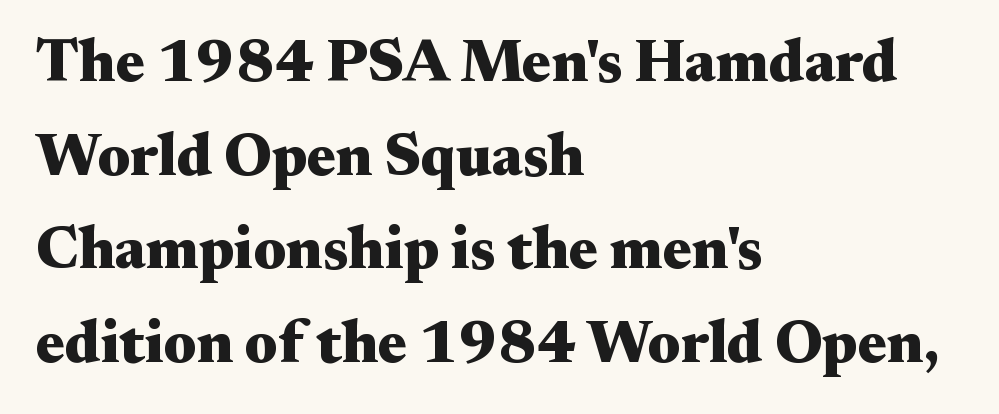
{"serif": "yes", "italic": "no", "bold": "yes", "weight": "heavy", "width": "wide", "stroke_contrast": "medium", "x_height": "small", "monospaced": "no", "underline": "no", "align": "left", "line_spacing": "normal", "line_spacing_ratio": 1.56, "letter_spacing": "normal", "letter_spacing_em": 0.0, "glyph_px": 60}
